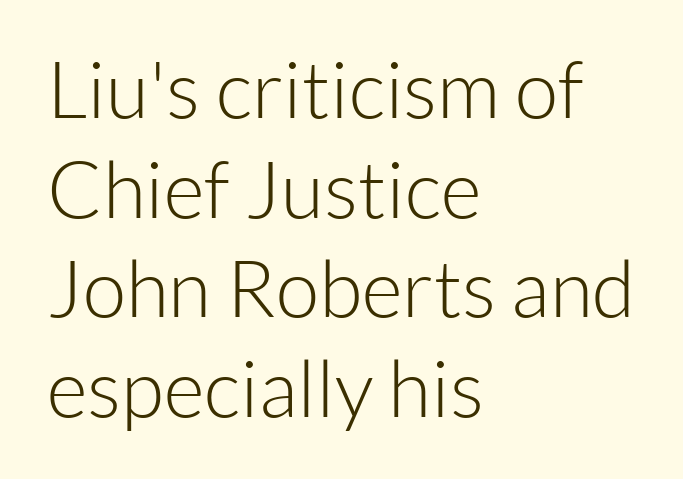
Varying glyph widths throughout — classic text-font behaviour. Students, observe: this is what conventionally led text looks like. Beneath every word, the page is bare. Nobody touched the tracking dial on this one. Posture: upright roman.
